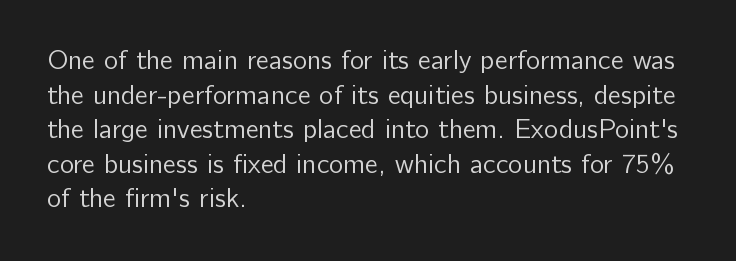
{"italic": "no", "bold": "no", "underline": "no", "align": "left", "line_spacing": "normal", "line_spacing_ratio": 1.28, "letter_spacing": "normal", "letter_spacing_em": 0.0, "glyph_px": 27}
